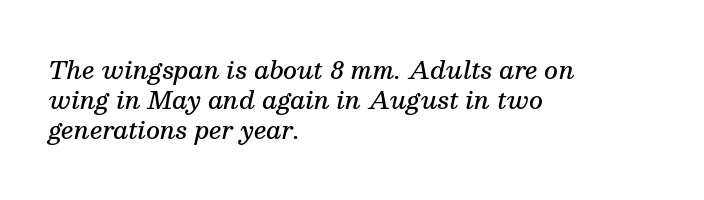
The image shows 24 px text type, italic (leaning right); set left-aligned, normal line spacing (1.26x), normal letter spacing, not underlined.
